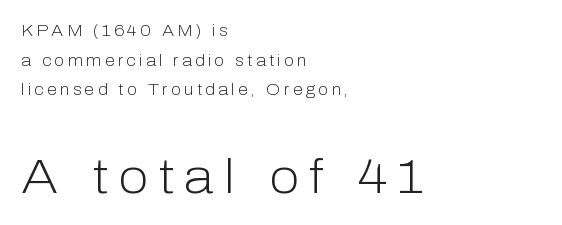
Q: Is the text bold? A: No.
Q: Is the text italic (slanted)? A: No, it is upright.
Q: Is the typeface a serif or a sans-serif typeface? A: Sans-serif.
Q: Is the text underlined? A: No.
Q: How is the paragraph aligned? A: Left-aligned.
Q: Is the spacing between letters normal or unusually wide? A: Unusually wide.
Q: Which block of text is set in a larger size, the first (top) or the second (bottom)? A: The second (bottom) one.
Q: Width (condensed, normal, or wide)? A: Normal.
Q: Stroke contrast? A: Low.
Q: x-height? A: Medium.
Q: Monospaced? A: No.
